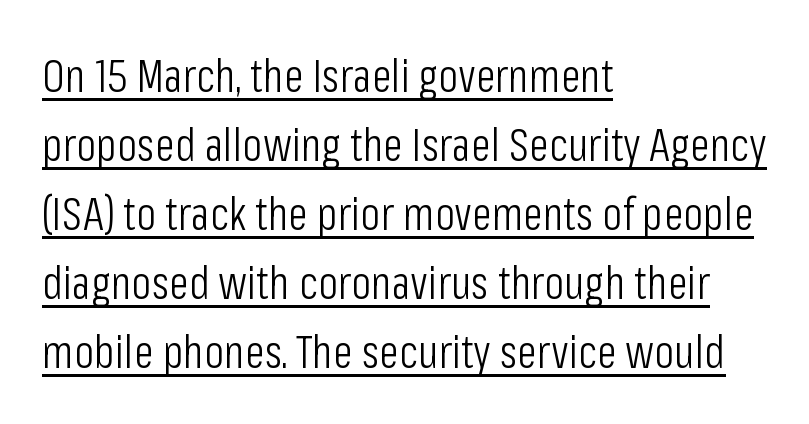
Characters remain perfectly vertical along every line. These lines are set flush left with a ragged right edge. Reading down the column, the eye jumps a familiar distance to each next line. Classification — sans serif.
